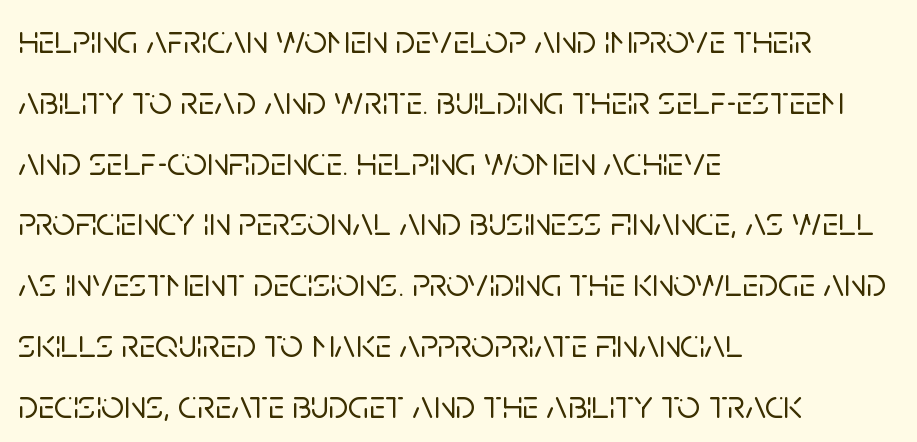
The image shows 40 px sans-serif type, upright; set left-aligned, normal line spacing (1.52x), normal letter spacing, not underlined; low stroke contrast and a large x-height.
